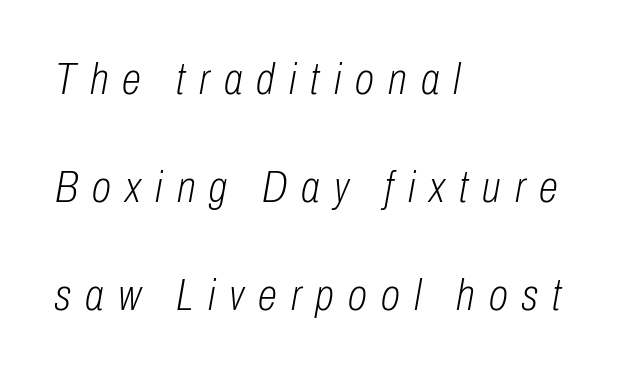
Q: Is the text bold? A: No.
Q: Is the text italic (slanted)? A: Yes, it leans right by about 10 degrees.
Q: Is the text underlined? A: No.
Q: How is the paragraph aligned? A: Left-aligned.
Q: Is the spacing between letters normal or unusually wide? A: Unusually wide.
Q: Is the spacing between lines tight, normal or loose? A: Loose.
Q: Width (condensed, normal, or wide)? A: Condensed.
Q: Stroke contrast? A: Low.
Q: x-height? A: Medium.
Q: Monospaced? A: No.
